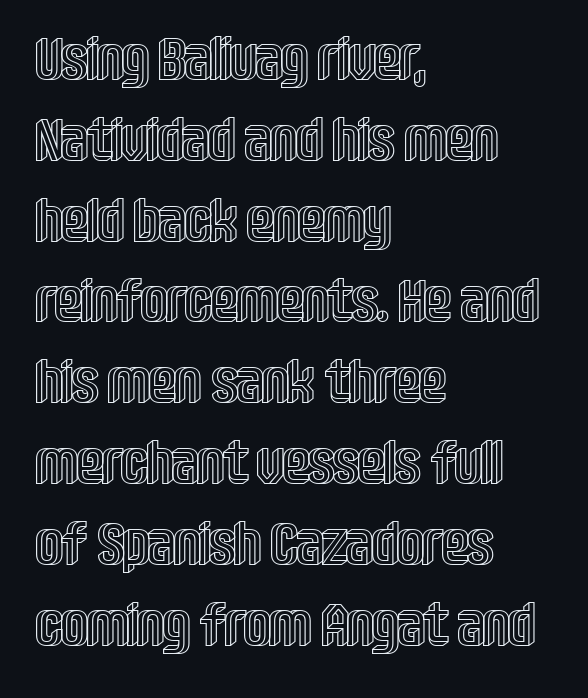
The image shows 59 px condensed type, upright; set left-aligned, normal line spacing (1.37x), normal letter spacing, not underlined; a large x-height.
